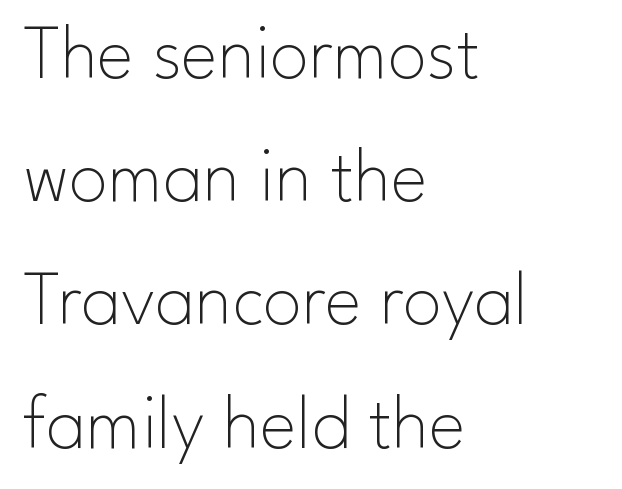
The image shows 78 px thin sans-serif type, upright; set left-aligned, normal line spacing (1.58x), normal letter spacing, not underlined; low stroke contrast and a small x-height.
